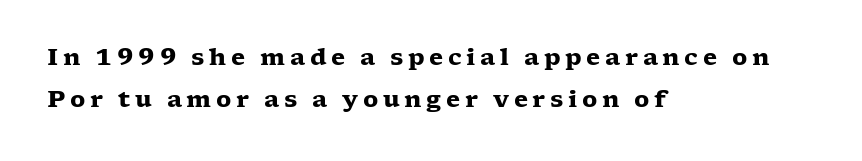
{"italic": "no", "bold": "yes", "underline": "no", "align": "left", "line_spacing_ratio": 1.83, "letter_spacing": "wide", "letter_spacing_em": 0.2, "glyph_px": 23}
